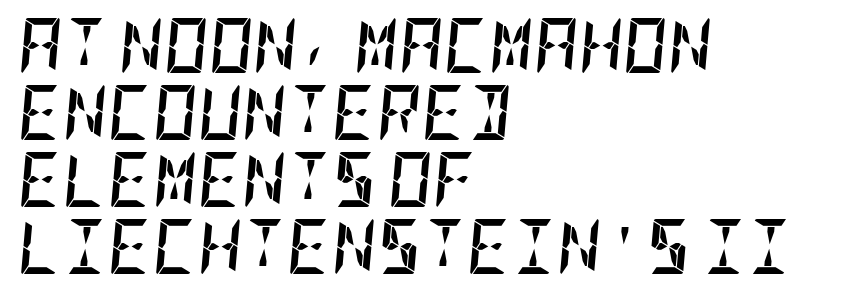
Look at the tracking — it's just the regular setting, nothing added. Would a proofreader flag this as italicized? Yes. How heavy is the stroke? Heavy — this is a bold. The passage shown is not underscored anywhere. Compared with a centered layout, this one pins lines to the left instead.
